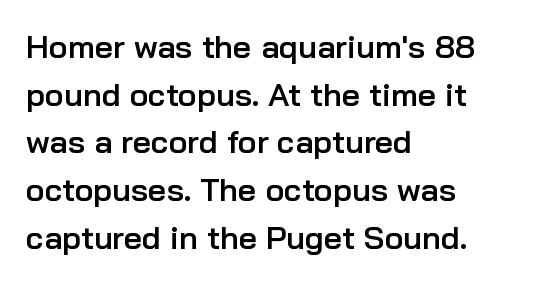
Q: Is the text bold? A: Semi-bold.
Q: Is the text italic (slanted)? A: No, it is upright.
Q: Is the typeface a serif or a sans-serif typeface? A: Sans-serif.
Q: Is the text underlined? A: No.
Q: How is the paragraph aligned? A: Left-aligned.
Q: Is the spacing between letters normal or unusually wide? A: Normal.
Q: Is the spacing between lines tight, normal or loose? A: Normal.
Q: Width (condensed, normal, or wide)? A: Normal.
Q: Stroke contrast? A: Low.
Q: x-height? A: Medium.
Q: Monospaced? A: No.
